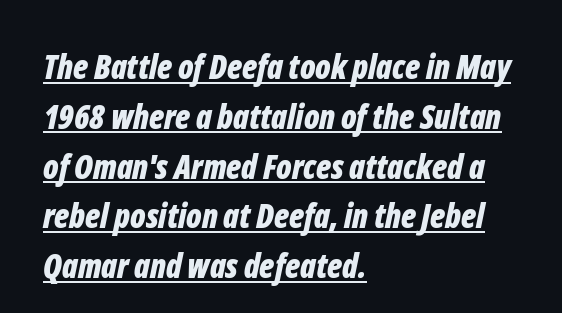
The image shows 33 px bold, condensed type, italic (leaning right); set left-aligned, normal line spacing (1.51x), normal letter spacing, underlined; low stroke contrast and a medium x-height.
